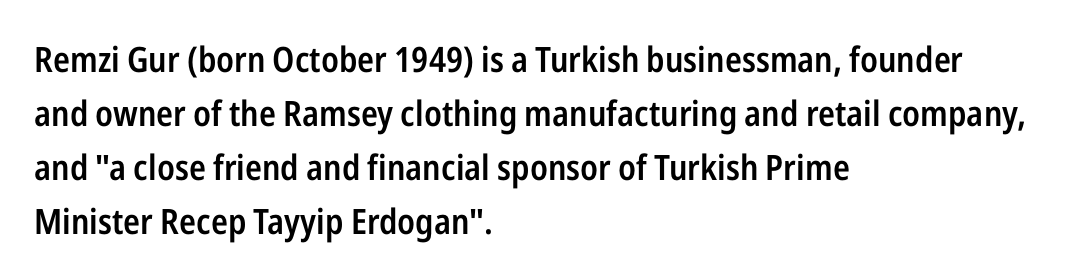
The image shows 35 px semibold, condensed sans-serif type, upright; set left-aligned, normal line spacing (1.54x), normal letter spacing, not underlined; low stroke contrast and a medium x-height.
